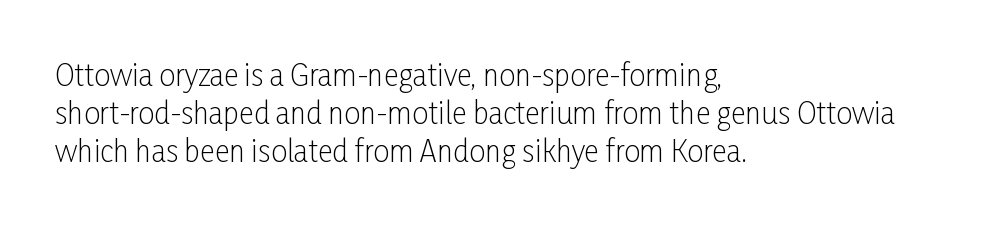
The image shows 29 px light, condensed sans-serif type, upright; set left-aligned, normal line spacing (1.31x), normal letter spacing, not underlined; low stroke contrast and a medium x-height.
